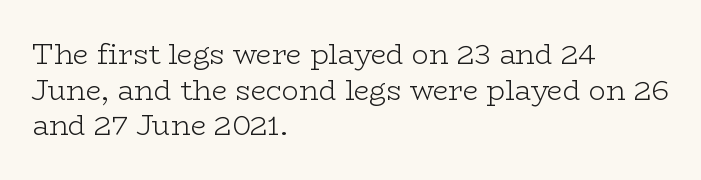
Ordinary non-slanted type is in use. The words here are not underlined. The letterforms sit at book weight or below. Nothing unusual about the tracking: characters are spaced as the font intends.
